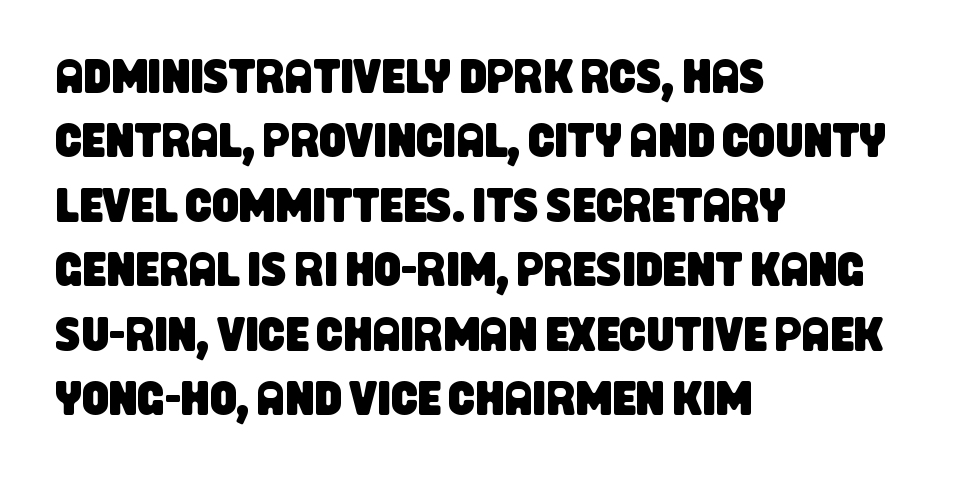
The image shows 47 px condensed sans-serif type; set left-aligned, normal line spacing (1.37x), normal letter spacing, not underlined; low stroke contrast and a large x-height.
